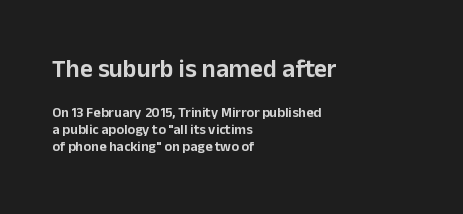
Nobody touched the tracking dial on this one. Underlining? Definitely not there. Line beginnings align vertically; line endings do not. Top chunk: large. Bottom chunk: small. If you drew a line through each stem, it would be perfectly vertical.
